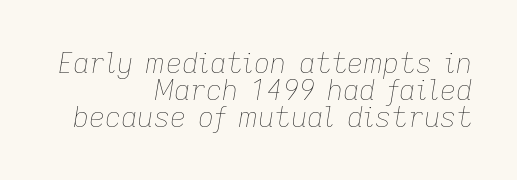
Q: Is the text bold? A: No.
Q: Is the text italic (slanted)? A: Yes, it leans right by about 9 degrees.
Q: Is the text underlined? A: No.
Q: How is the paragraph aligned? A: Right-aligned.
Q: Is the spacing between letters normal or unusually wide? A: Normal.
Q: Is the spacing between lines tight, normal or loose? A: Tight.
Q: Width (condensed, normal, or wide)? A: Normal.
Q: Stroke contrast? A: Low.
Q: x-height? A: Medium.
Q: Monospaced? A: No.
